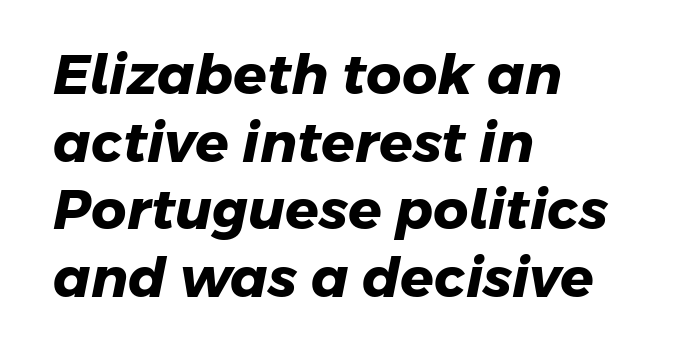
Q: Is the text bold? A: Yes.
Q: Is the typeface a serif or a sans-serif typeface? A: Sans-serif.
Q: Is the text underlined? A: No.
Q: How is the paragraph aligned? A: Left-aligned.
Q: Is the spacing between letters normal or unusually wide? A: Normal.
Q: Width (condensed, normal, or wide)? A: Normal.
Q: Stroke contrast? A: Low.
Q: x-height? A: Medium.
Q: Monospaced? A: No.
